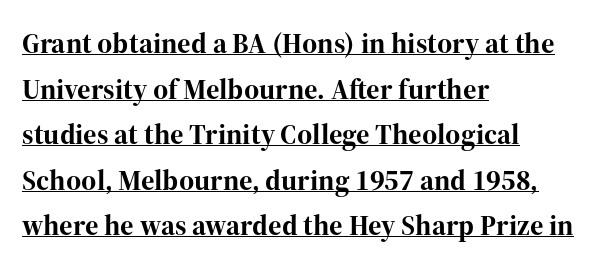
{"serif": "yes", "italic": "no", "bold": "yes", "weight": "bold", "width": "normal", "stroke_contrast": "high", "x_height": "medium", "monospaced": "no", "underline": "yes", "align": "left", "line_spacing": "normal", "line_spacing_ratio": 1.57, "letter_spacing": "normal", "letter_spacing_em": 0.0, "glyph_px": 29}
